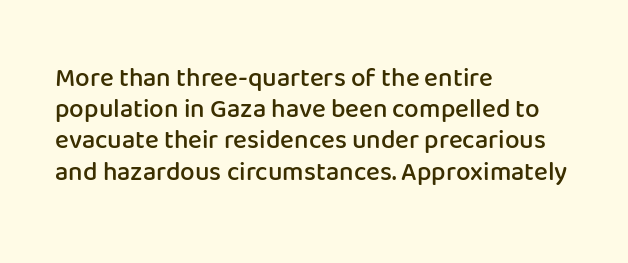
One-word summary of the alignment: left. Anything drawn beneath the words? Only blank space. Style check: upright. Each word holds together tightly as a unit, with standard inter-letter gaps. A semibold gives these letters moderate extra thickness, short of bold.
